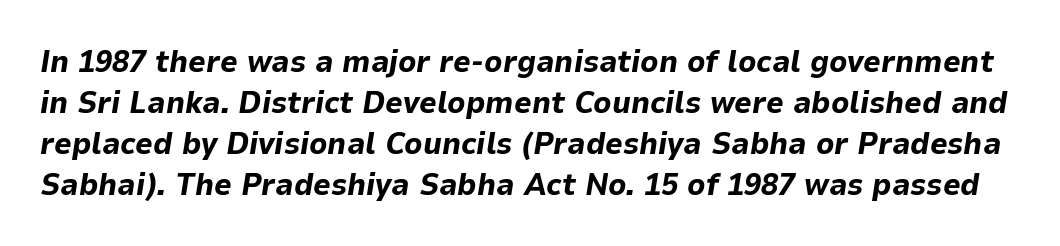
{"italic": "yes", "lean": "right", "slant_degrees": 9, "bold": "yes", "weight": "bold", "width": "normal", "stroke_contrast": "low", "x_height": "medium", "monospaced": "no", "underline": "no", "line_spacing": "normal", "line_spacing_ratio": 1.32, "letter_spacing": "normal", "letter_spacing_em": 0.0, "glyph_px": 31}
